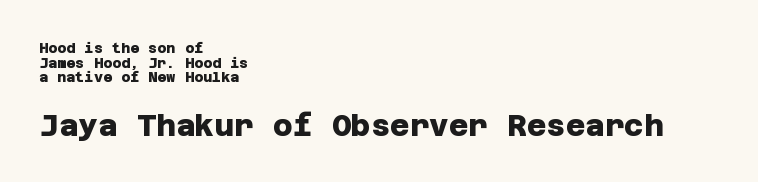
{"serif": "no", "bold": "yes", "weight": "heavy", "width": "normal", "stroke_contrast": "low", "x_height": "large", "underline": "no", "align": "left", "line_spacing": "tight", "line_spacing_ratio": 1.04, "letter_spacing": "normal", "letter_spacing_em": 0.0, "larger_block": "second", "size_ratio": 2.14, "glyph_px": 30}
